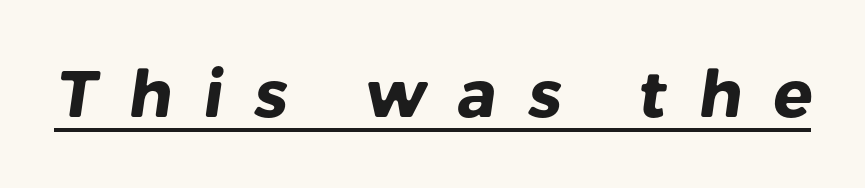
Q: Is the text bold? A: Yes.
Q: Is the typeface a serif or a sans-serif typeface? A: Sans-serif.
Q: Is the text underlined? A: Yes.
Q: Is the spacing between letters normal or unusually wide? A: Unusually wide.
Q: Width (condensed, normal, or wide)? A: Normal.
Q: Stroke contrast? A: Low.
Q: x-height? A: Medium.
Q: Monospaced? A: No.
